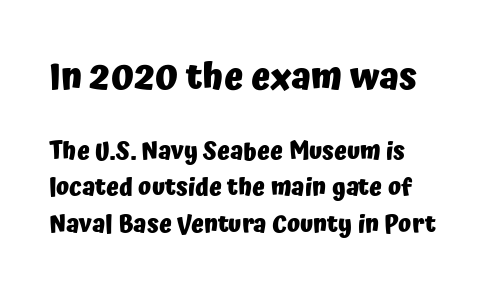
Q: Is the text bold? A: Yes.
Q: Is the text italic (slanted)? A: No, it is upright.
Q: Is the typeface a serif or a sans-serif typeface? A: Sans-serif.
Q: Is the text underlined? A: No.
Q: How is the paragraph aligned? A: Left-aligned.
Q: Is the spacing between letters normal or unusually wide? A: Normal.
Q: Is the spacing between lines tight, normal or loose? A: Normal.
Q: Which block of text is set in a larger size, the first (top) or the second (bottom)? A: The first (top) one.
Q: Width (condensed, normal, or wide)? A: Normal.
Q: Stroke contrast? A: Low.
Q: x-height? A: Medium.
Q: Monospaced? A: No.
